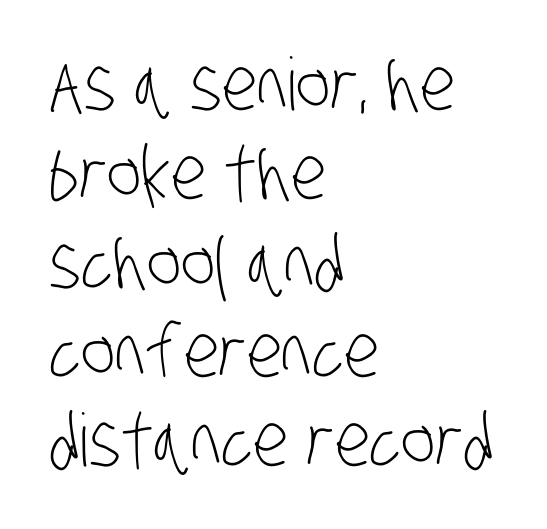
{"serif": "no", "bold": "no", "weight": "light", "width": "condensed", "stroke_contrast": "low", "x_height": "large", "monospaced": "no", "underline": "no", "align": "left", "line_spacing_ratio": 1.22, "letter_spacing": "normal", "letter_spacing_em": 0.0, "glyph_px": 73}
